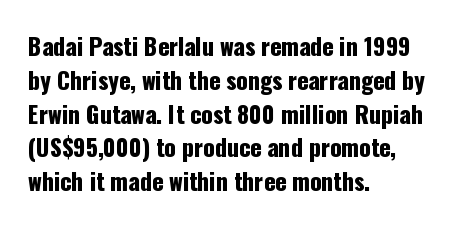
The image shows 23 px text type, upright; set left-aligned, normal line spacing (1.47x), normal letter spacing, not underlined.
